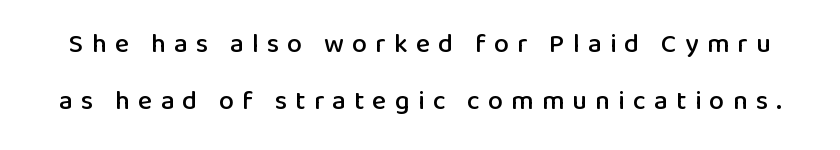
{"italic": "no", "underline": "no", "line_spacing": "loose", "line_spacing_ratio": 2.12, "letter_spacing": "wide", "letter_spacing_em": 0.3, "glyph_px": 27}
